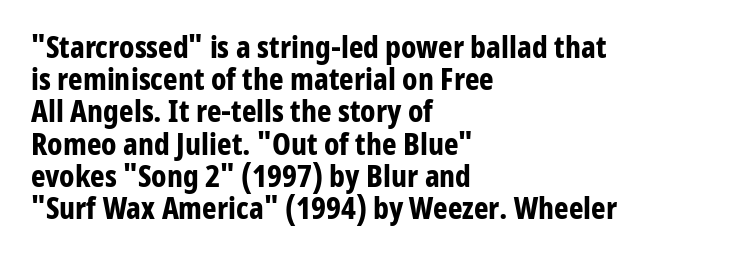
The passage shown is typed in a proportional face where columns would drift. Rendered with straight, roman letterforms. How heavy is the stroke? Heavy — this is a bold. Casual observation: everything's shoved over to the left. The string is rendered with underlining switched off.
